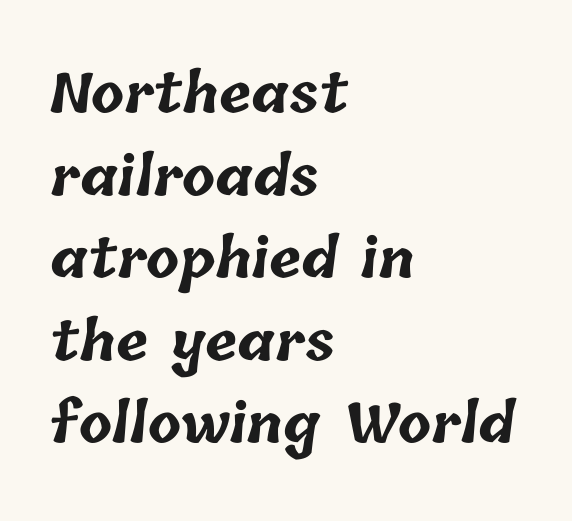
Q: Is the text bold? A: Yes.
Q: Is the text underlined? A: No.
Q: How is the paragraph aligned? A: Left-aligned.
Q: Is the spacing between letters normal or unusually wide? A: Normal.
Q: Is the spacing between lines tight, normal or loose? A: Normal.
Q: Width (condensed, normal, or wide)? A: Normal.
Q: Stroke contrast? A: Low.
Q: x-height? A: Medium.
Q: Monospaced? A: No.
